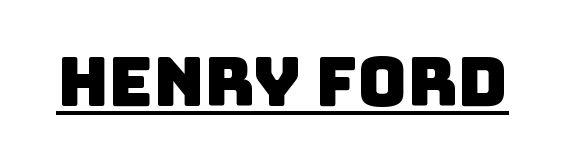
The image shows 68 px sans-serif type; set normal letter spacing, underlined; low stroke contrast and a large x-height.
